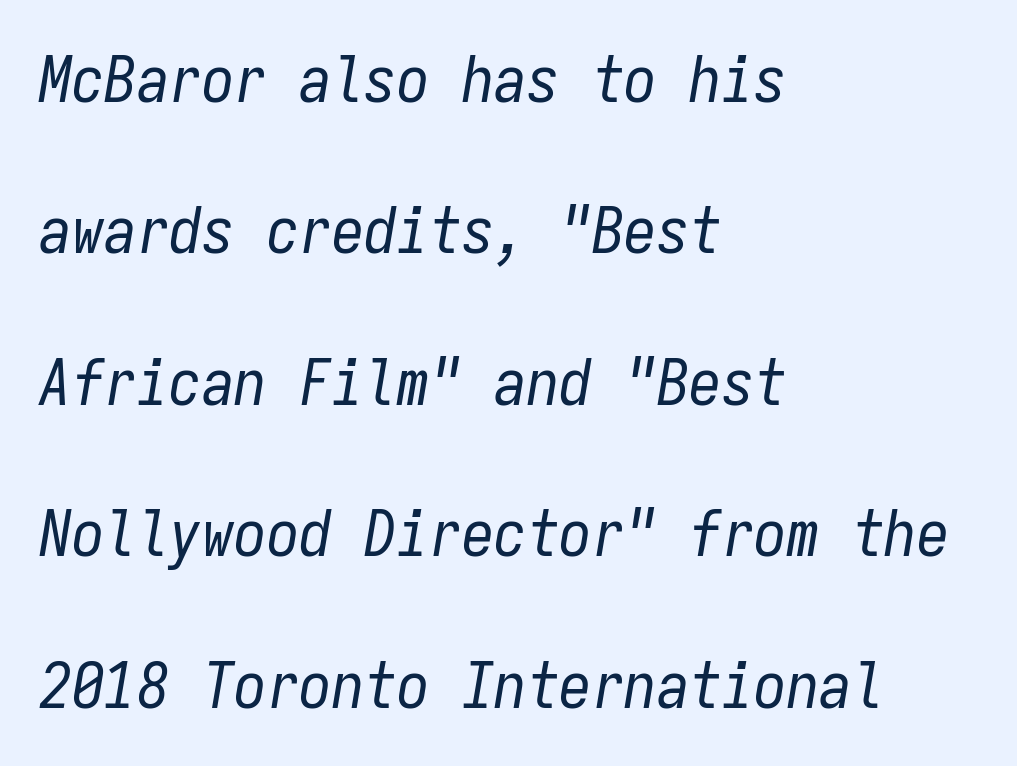
Q: Is the text bold? A: No.
Q: Is the text italic (slanted)? A: Yes, it leans right by about 9 degrees.
Q: Is the text underlined? A: No.
Q: How is the paragraph aligned? A: Left-aligned.
Q: Is the spacing between letters normal or unusually wide? A: Normal.
Q: Is the spacing between lines tight, normal or loose? A: Loose.
Q: Width (condensed, normal, or wide)? A: Condensed.
Q: Stroke contrast? A: Low.
Q: x-height? A: Medium.
Q: Monospaced? A: Yes.
